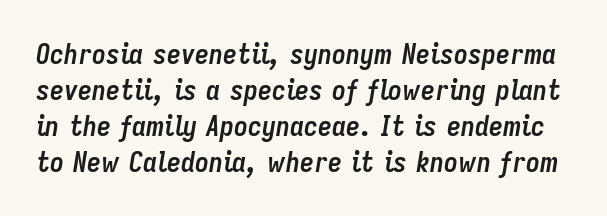
The string is rendered with underlining switched off. The text carries the slant typical of an italic or oblique font. Leading: standard. How heavy is the stroke? Heavy — this is a bold.
